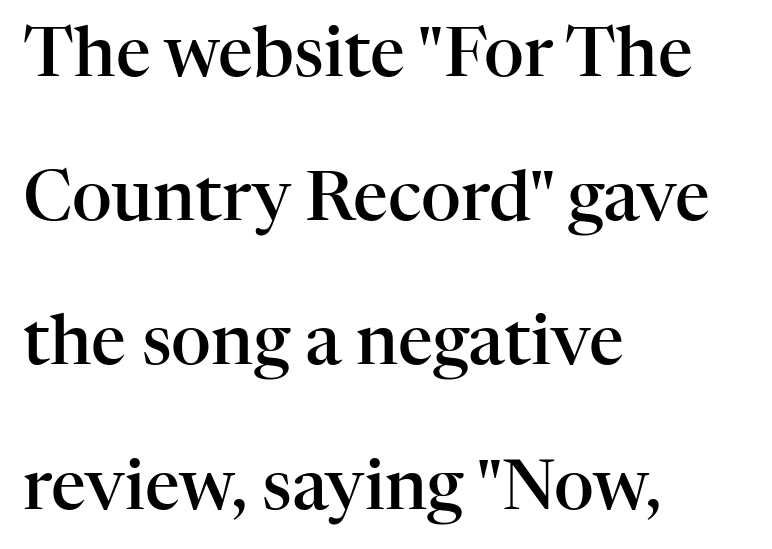
The image shows 69 px semibold serif type, upright; set left-aligned, loose line spacing (2.09x), normal letter spacing, not underlined; high stroke contrast and a medium x-height.
